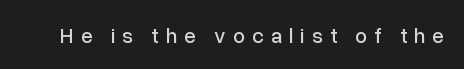
The image shows 21 px text type, upright; set unusually wide letter spacing (+0.34 em), not underlined.
